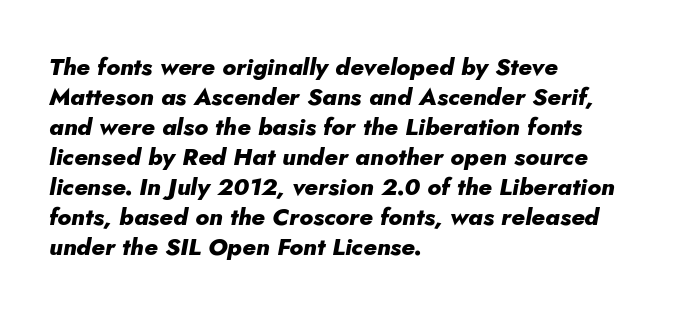
Is the block centered? No — it sits flush against the left margin. Letters rest on an invisible, unmarked baseline. The sample has been set heavy, in full bold. Does extra space separate the letters? No, they use regular spacing.
